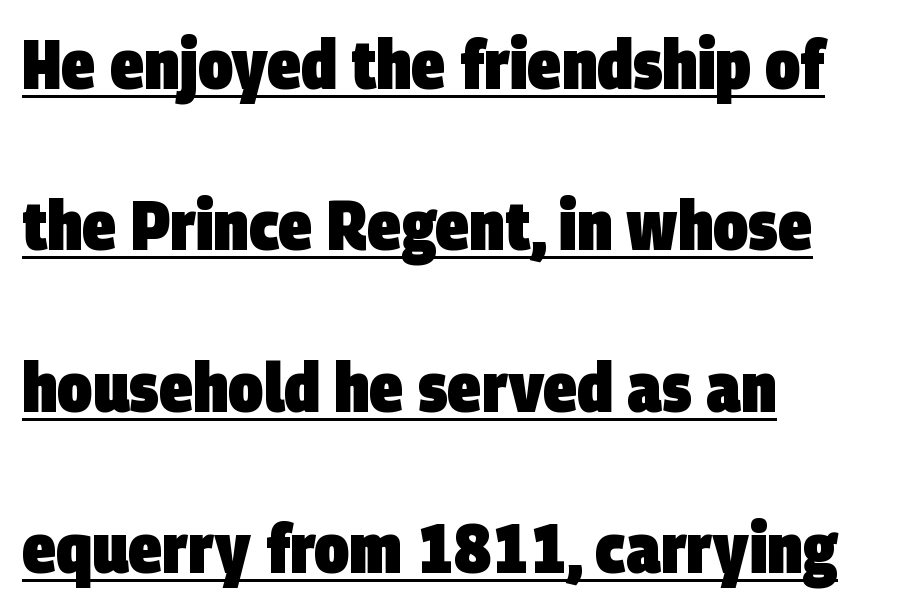
Q: Is the text bold? A: Yes.
Q: Is the typeface a serif or a sans-serif typeface? A: Sans-serif.
Q: Is the text underlined? A: Yes.
Q: How is the paragraph aligned? A: Left-aligned.
Q: Is the spacing between letters normal or unusually wide? A: Normal.
Q: Is the spacing between lines tight, normal or loose? A: Loose.
Q: Width (condensed, normal, or wide)? A: Condensed.
Q: Stroke contrast? A: Low.
Q: x-height? A: Large.
Q: Monospaced? A: No.
